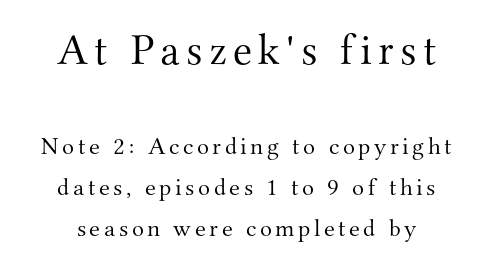
Type without underlining. Is this a heavy cut? Hardly; it is regular or lighter. Notice how descenders clear the ascenders below comfortably — that's standard leading. These lines were composed using upright roman letters.
